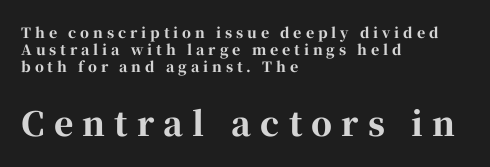
Is the lower block the larger one? Yes — the lower block carries the bigger type. Beneath every word, the page is bare. Students, this is bold: see how much ink each stroke carries. Varying glyph widths throughout — classic text-font behaviour. This sample uses a serif face. A typesetter would mark this as roman, not italic.
